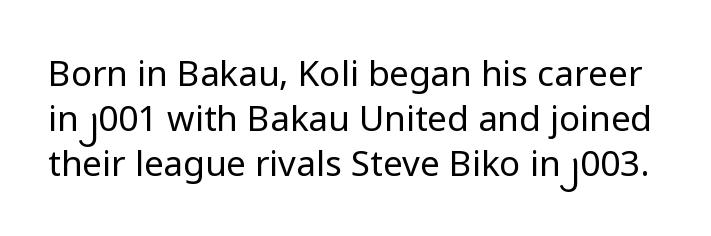
The image shows 35 px regular-weight sans-serif type, upright; set normal line spacing (1.29x), normal letter spacing, not underlined; low stroke contrast and a medium x-height.
